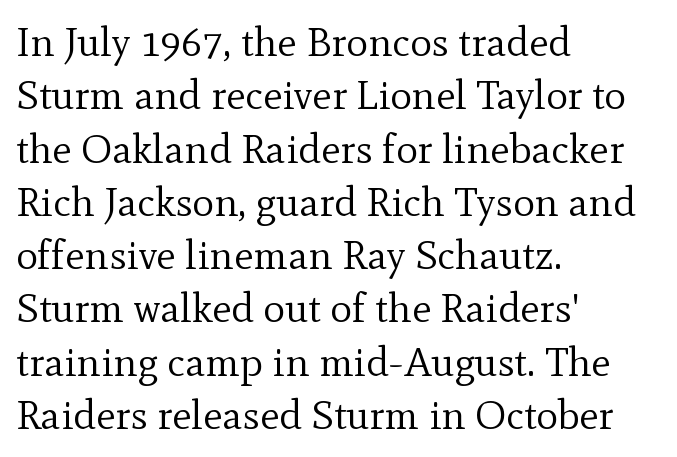
The designer went with a serif here, giving each stem small feet. Designer's note — italics off, roman on. The passage shown has conventional tracking throughout. Lines of text with bare space underneath.
